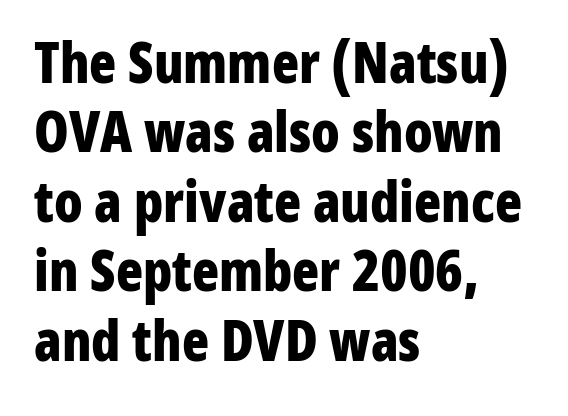
Observe the absence of serifs on each vertical stroke in this sample. Posture: straight, roman, zero tilt. How are the letters spaced? Ordinarily, with no added tracking. These lines are rendered in a variable-pitch font.
